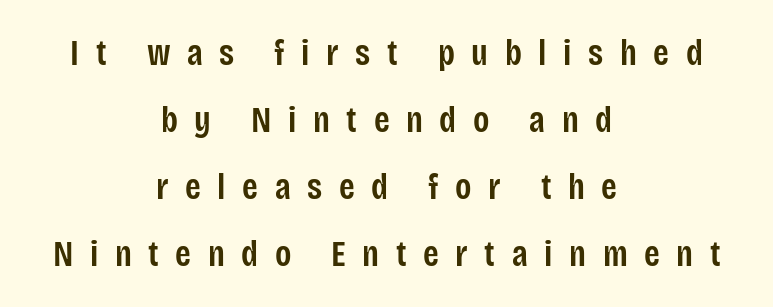
The image shows 36 px semibold, condensed sans-serif type, upright; set centered, line spacing 1.86x, unusually wide letter spacing (+0.46 em), not underlined; low stroke contrast and a large x-height.
